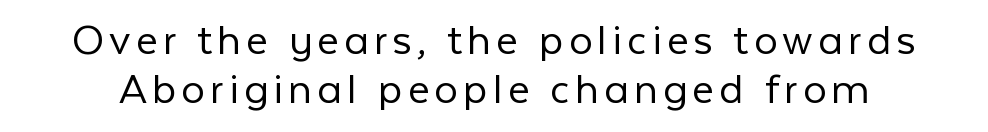
The image shows 47 px light sans-serif type, upright; set tight line spacing (1.05x), not underlined; low stroke contrast and a medium x-height.
